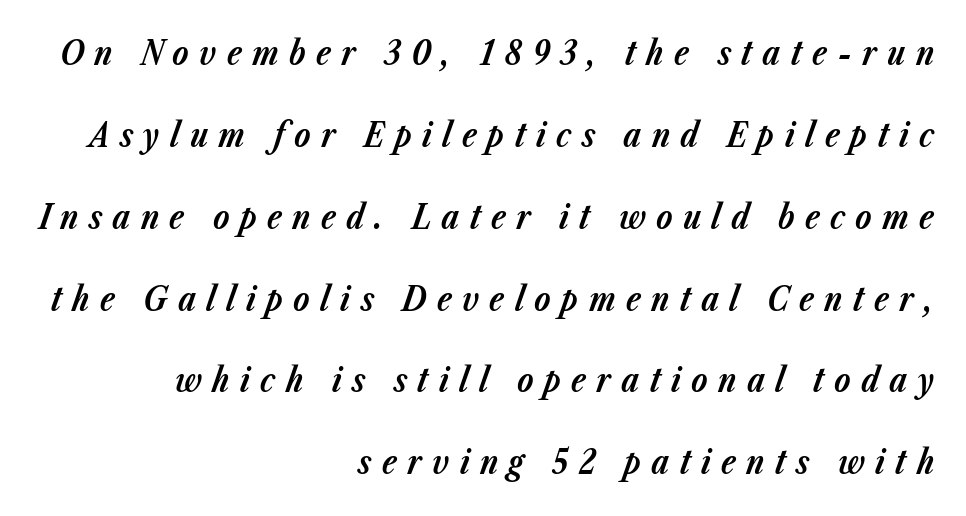
The image shows 33 px bold type, italic (leaning right); set right-aligned, loose line spacing (2.48x), unusually wide letter spacing (+0.31 em), not underlined; low stroke contrast and a medium x-height.
